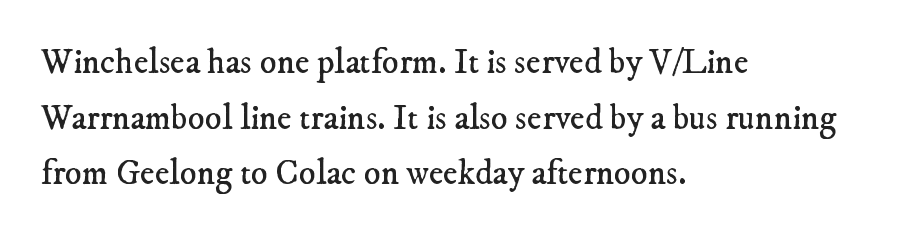
Q: Is the text bold? A: No.
Q: Is the typeface a serif or a sans-serif typeface? A: Serif.
Q: Is the text underlined? A: No.
Q: How is the paragraph aligned? A: Left-aligned.
Q: Is the spacing between letters normal or unusually wide? A: Normal.
Q: Is the spacing between lines tight, normal or loose? A: Normal.
Q: Width (condensed, normal, or wide)? A: Normal.
Q: Stroke contrast? A: Low.
Q: x-height? A: Small.
Q: Monospaced? A: No.
